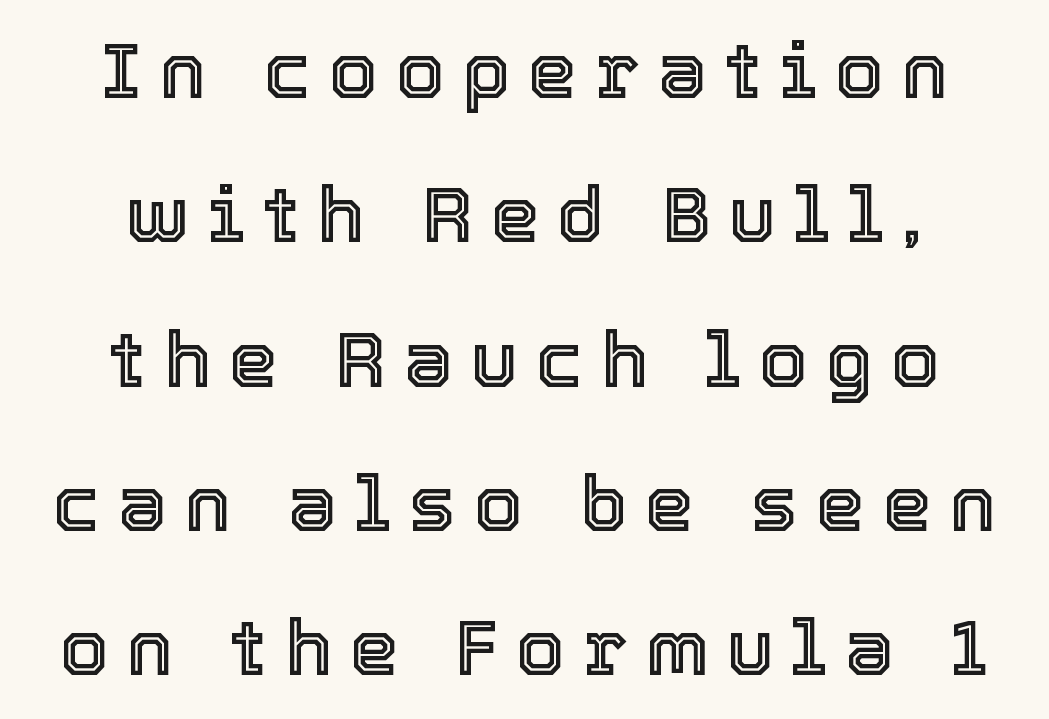
The image shows 78 px text type, upright; set centered, line spacing 1.85x, unusually wide letter spacing (+0.23 em), not underlined; a medium x-height.
